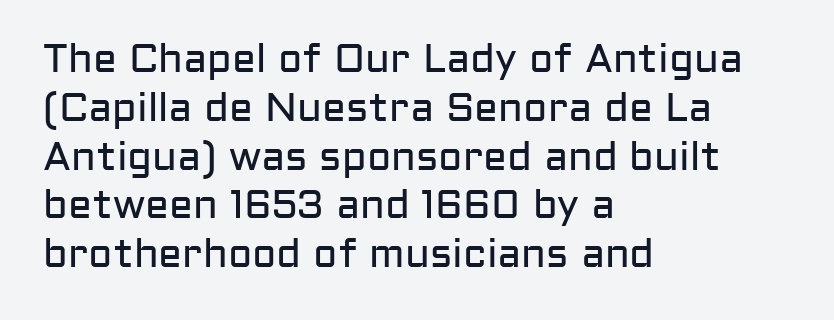
The image shows 40 px regular-weight sans-serif type, upright; set left-aligned, line spacing 1.22x, normal letter spacing, not underlined; low stroke contrast and a medium x-height.
